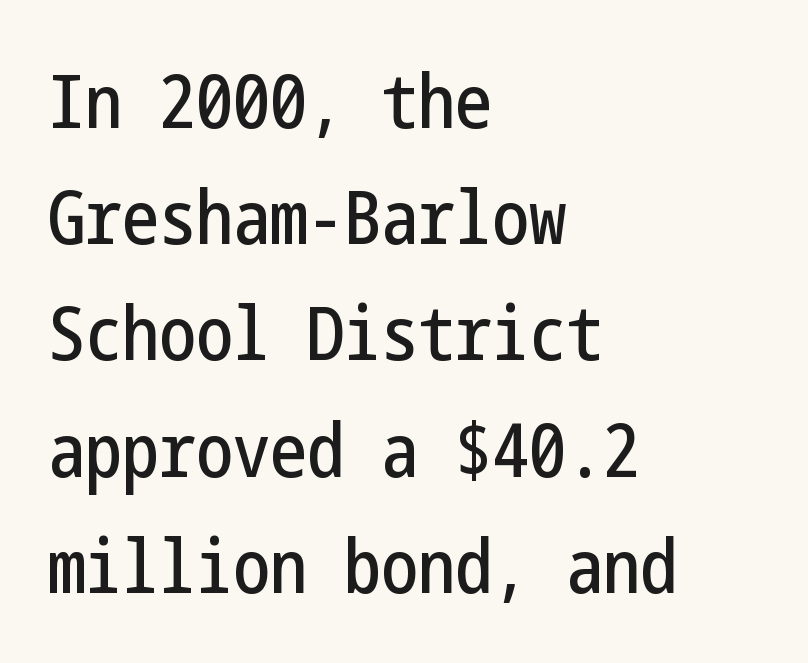
Q: Is the text italic (slanted)? A: No, it is upright.
Q: Is the typeface a serif or a sans-serif typeface? A: Sans-serif.
Q: Is the text underlined? A: No.
Q: How is the paragraph aligned? A: Left-aligned.
Q: Is the spacing between letters normal or unusually wide? A: Normal.
Q: Is the spacing between lines tight, normal or loose? A: Normal.
Q: Width (condensed, normal, or wide)? A: Condensed.
Q: Stroke contrast? A: Low.
Q: x-height? A: Medium.
